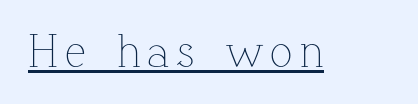
Q: Is the text bold? A: No.
Q: Is the text italic (slanted)? A: No, it is upright.
Q: Is the text underlined? A: Yes.
Q: Width (condensed, normal, or wide)? A: Normal.
Q: Stroke contrast? A: Low.
Q: x-height? A: Medium.
Q: Monospaced? A: No.
